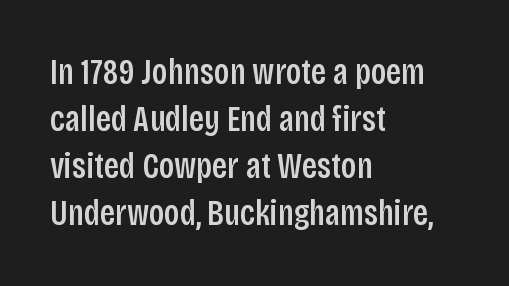
Q: Is the text italic (slanted)? A: No, it is upright.
Q: Is the typeface a serif or a sans-serif typeface? A: Sans-serif.
Q: Is the text underlined? A: No.
Q: How is the paragraph aligned? A: Left-aligned.
Q: Is the spacing between letters normal or unusually wide? A: Normal.
Q: Is the spacing between lines tight, normal or loose? A: Normal.
Q: Width (condensed, normal, or wide)? A: Condensed.
Q: Stroke contrast? A: Low.
Q: x-height? A: Large.
Q: Monospaced? A: No.
